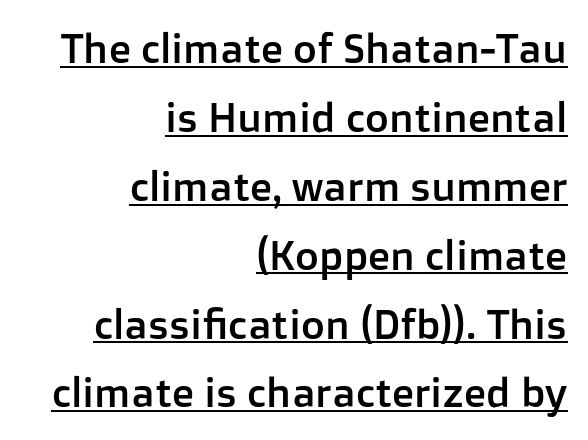
{"serif": "no", "italic": "no", "width": "normal", "stroke_contrast": "low", "x_height": "medium", "monospaced": "no", "underline": "yes", "align": "right", "line_spacing": "normal", "line_spacing_ratio": 1.68, "letter_spacing": "normal", "letter_spacing_em": 0.0, "glyph_px": 41}
